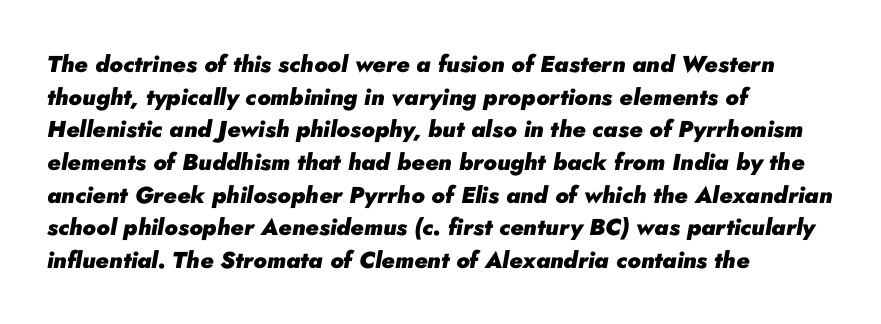
The image shows 23 px bold type, italic (leaning right); set left-aligned, normal line spacing (1.42x), normal letter spacing, not underlined.
